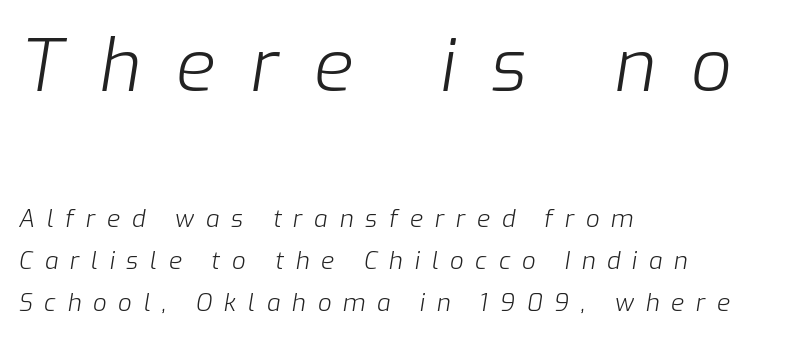
The image shows 72 px light type, italic (leaning right); set left-aligned, line spacing 1.75x, unusually wide letter spacing (+0.49 em), not underlined; the first (top) block is 3.0x larger; low stroke contrast and a medium x-height.
